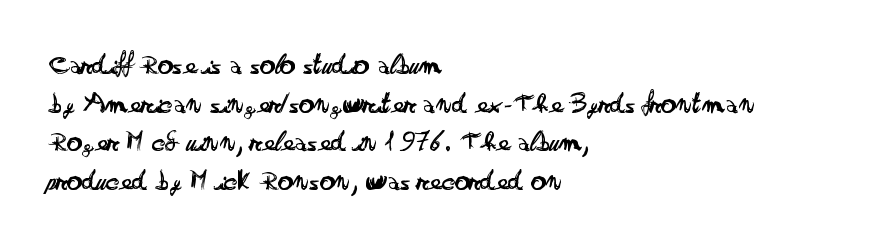
{"serif": "no", "italic": "no", "bold": "no", "weight": "regular", "width": "wide", "stroke_contrast": "low", "x_height": "small", "monospaced": "no", "underline": "no", "align": "left", "line_spacing": "normal", "line_spacing_ratio": 1.29, "letter_spacing": "normal", "letter_spacing_em": 0.0, "glyph_px": 30}
